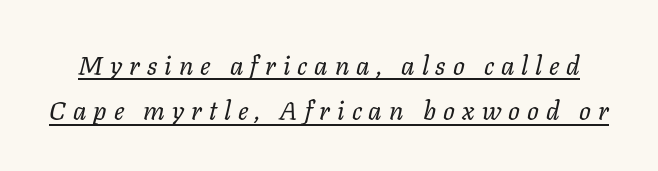
The image shows 26 px text type, italic (leaning right); set line spacing 1.74x, unusually wide letter spacing (+0.27 em), underlined.
